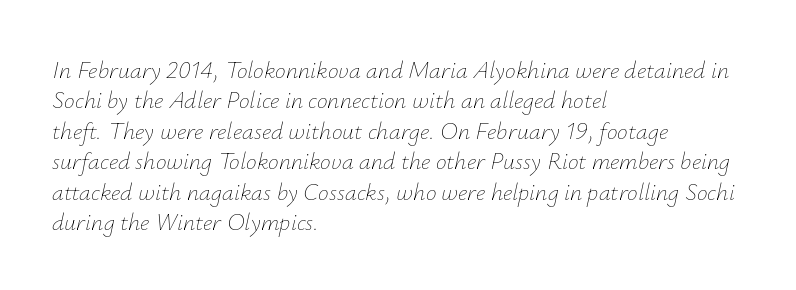
Designer's note — italics engaged. Short note: letters normally spaced. The typesetting does not lean heavy: it is not bold. This rendering features lettering with no underline. The typesetter chose a ragged-right arrangement here. Notice how descenders clear the ascenders below comfortably — that's standard leading.
